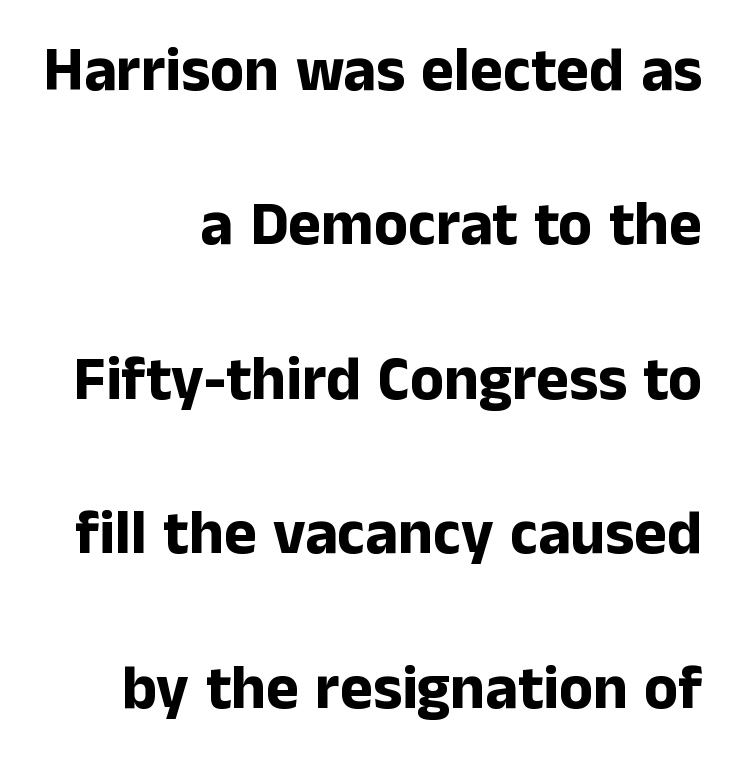
Check the space under the baseline: it is left empty. Visually the block forms a straight wall on the right and a jagged coastline on the left. Vertical spacing — loose. In terms of letterform style, serifs are entirely absent. Here the glyphs are tracked normally, forming tight word shapes. The typesetting leans heavy: a genuine bold.
